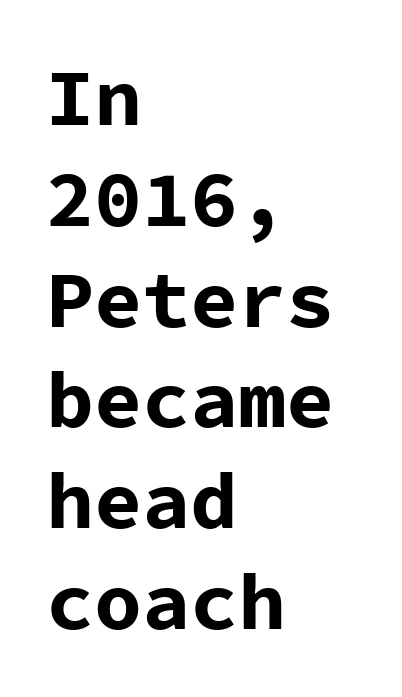
If you measured baseline to baseline, you'd find a middling distance. Glance below the letters and you will spot only blank space. Strong, thick strokes mark this as bold type. You could count columns in this text — the font is strictly monospaced. Left-aligned paragraph, ragged on the right. The letters stand straight up with perfectly vertical stems.
